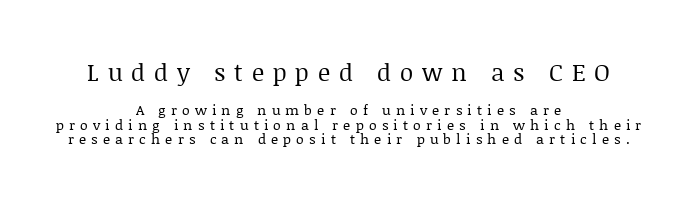
The strokes carry an ordinary text weight at most. Compared with a flush-left layout, this one balances lines on the center instead. In this sample the first text group is rendered at the bigger scale. Here the glyphs are tracked loosely, breaking word shapes into spaced letters. Summary of vertical rhythm: compact, with narrow interline spacing.
